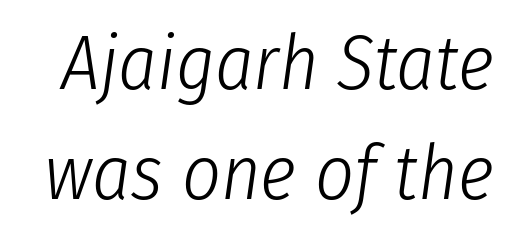
Q: Is the text bold? A: No.
Q: Is the text italic (slanted)? A: Yes, it leans right by about 8 degrees.
Q: Is the text underlined? A: No.
Q: Is the spacing between letters normal or unusually wide? A: Normal.
Q: Is the spacing between lines tight, normal or loose? A: Normal.
Q: Width (condensed, normal, or wide)? A: Condensed.
Q: Stroke contrast? A: Low.
Q: x-height? A: Medium.
Q: Monospaced? A: No.
